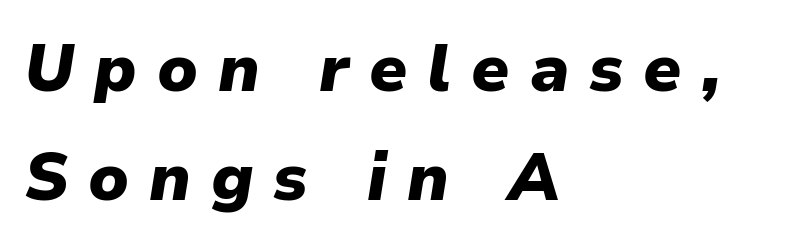
Q: Is the text bold? A: Yes.
Q: Is the text italic (slanted)? A: Yes, it leans right by about 9 degrees.
Q: Is the text underlined? A: No.
Q: How is the paragraph aligned? A: Left-aligned.
Q: Is the spacing between letters normal or unusually wide? A: Unusually wide.
Q: Is the spacing between lines tight, normal or loose? A: Normal.
Q: Width (condensed, normal, or wide)? A: Normal.
Q: Stroke contrast? A: Low.
Q: x-height? A: Medium.
Q: Monospaced? A: No.
